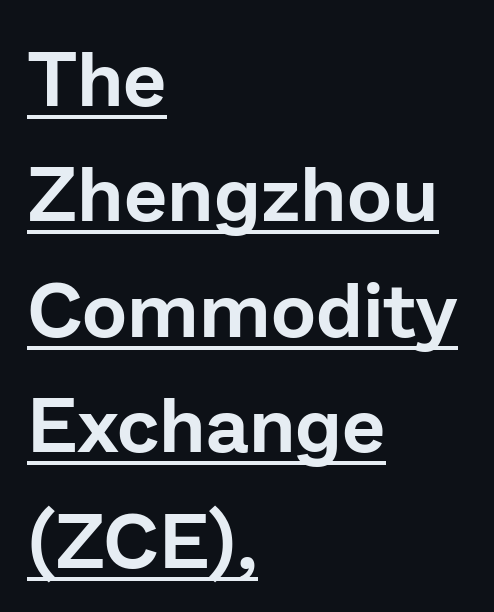
The lettering stays uniformly vertical, giving the passage a roman look. A typesetter would call this proportional, since set widths differ per character. Caption: multi-line text, flush left, ragged right. You can see a thin bar hugging the bottom of the glyphs. The type is set solid horizontally, with unmodified tracking.
